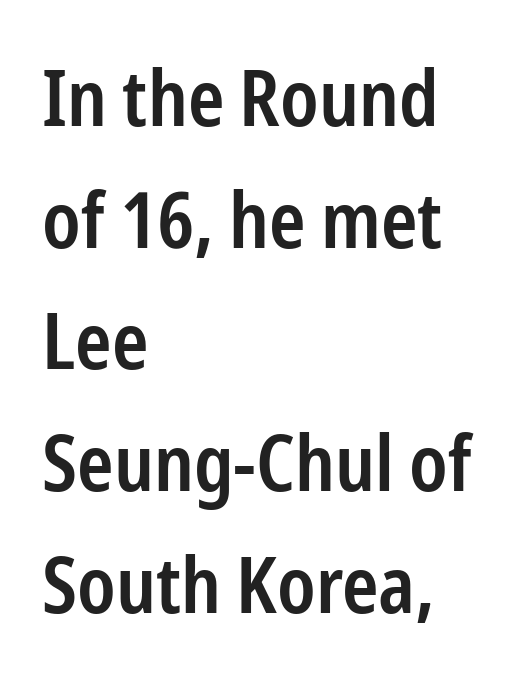
A bit beefed up — I'd call it semibold rather than bold. Successive baselines arrive at the customary interval. Type without underlining. The lines in this sample share a left origin and differ only in where they stop. This rendering employs a face without finishing strokes, i.e., a sans-serif.
